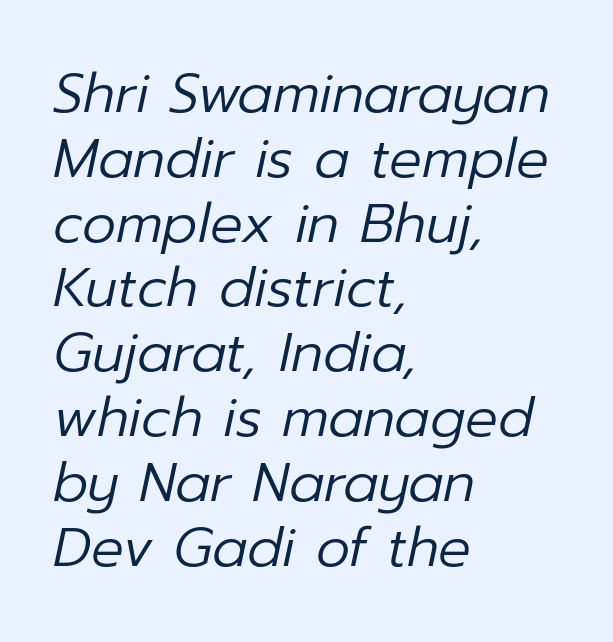
The image shows 54 px regular-weight type, italic (leaning right); set left-aligned, line spacing 1.2x, normal letter spacing, not underlined; low stroke contrast and a medium x-height.
